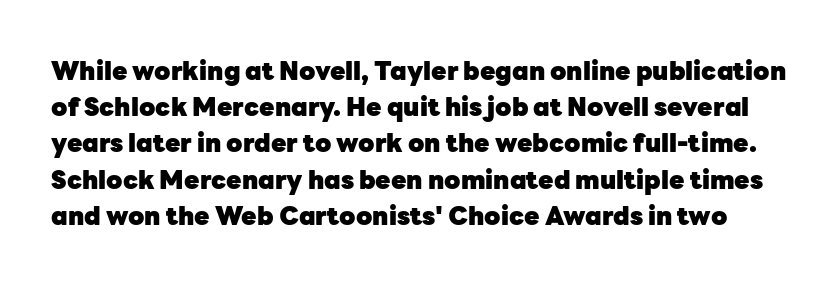
A typesetter would mark this as roman, not italic. Words appear dense and cohesive because spacing is normal. Summary of weight: heavy, a full bold. The gap between lines stays unmarked.
